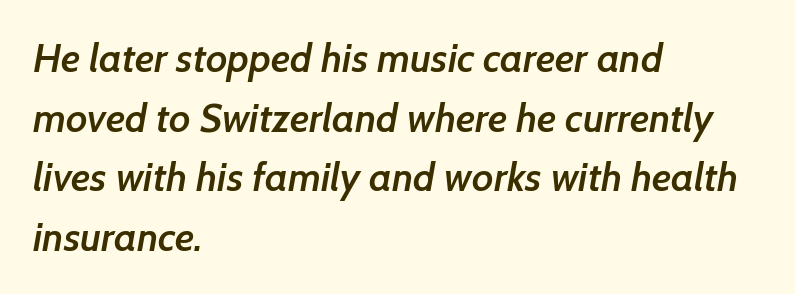
Q: Is the text bold? A: Semi-bold.
Q: Is the typeface a serif or a sans-serif typeface? A: Sans-serif.
Q: Is the text underlined? A: No.
Q: How is the paragraph aligned? A: Left-aligned.
Q: Is the spacing between letters normal or unusually wide? A: Normal.
Q: Is the spacing between lines tight, normal or loose? A: Normal.
Q: Width (condensed, normal, or wide)? A: Normal.
Q: Stroke contrast? A: Low.
Q: x-height? A: Medium.
Q: Monospaced? A: No.
